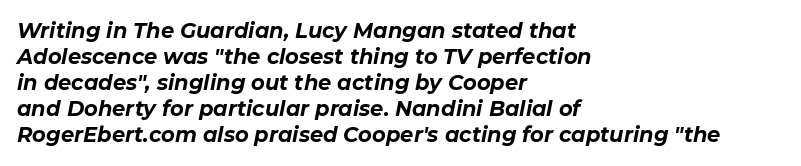
{"italic": "yes", "lean": "right", "slant_degrees": 11, "bold": "yes", "underline": "no", "align": "left", "line_spacing_ratio": 1.24, "letter_spacing": "normal", "letter_spacing_em": 0.0, "glyph_px": 21}
